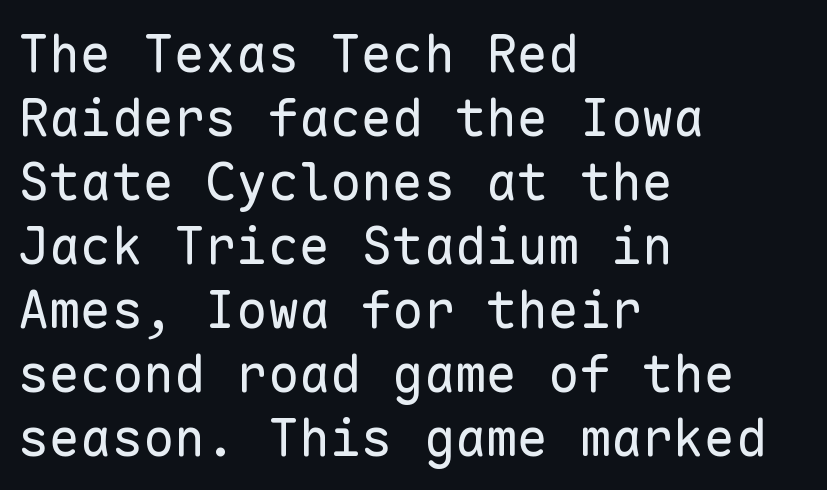
{"serif": "no", "italic": "no", "bold": "no", "weight": "regular", "width": "normal", "stroke_contrast": "low", "x_height": "medium", "monospaced": "yes", "underline": "no", "align": "left", "line_spacing_ratio": 1.23, "letter_spacing": "normal", "letter_spacing_em": 0.0, "glyph_px": 52}
